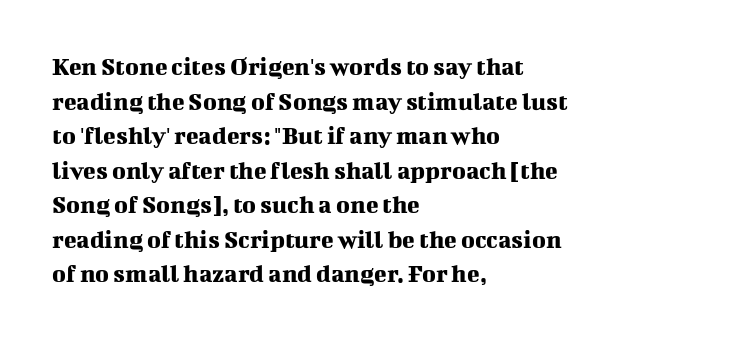
{"italic": "no", "underline": "no", "align": "left", "line_spacing": "normal", "line_spacing_ratio": 1.33, "letter_spacing": "normal", "letter_spacing_em": 0.0, "glyph_px": 26}
